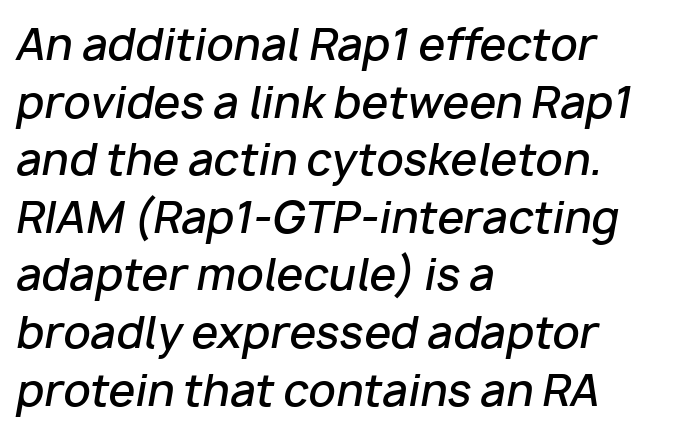
Beneath every word, the page is bare. Looks like regular typesetting: each glyph gets only the width it needs. Caption: standard tracking, unaltered. These lines carry some extra weight — a demibold, not a full bold.
